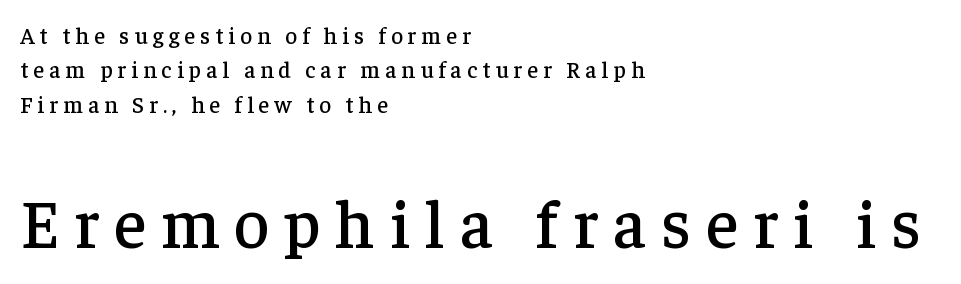
Q: Is the text italic (slanted)? A: No, it is upright.
Q: Is the typeface a serif or a sans-serif typeface? A: Serif.
Q: Is the text underlined? A: No.
Q: How is the paragraph aligned? A: Left-aligned.
Q: Is the spacing between letters normal or unusually wide? A: Unusually wide.
Q: Is the spacing between lines tight, normal or loose? A: Normal.
Q: Which block of text is set in a larger size, the first (top) or the second (bottom)? A: The second (bottom) one.
Q: Width (condensed, normal, or wide)? A: Normal.
Q: Stroke contrast? A: Low.
Q: x-height? A: Medium.
Q: Monospaced? A: No.
